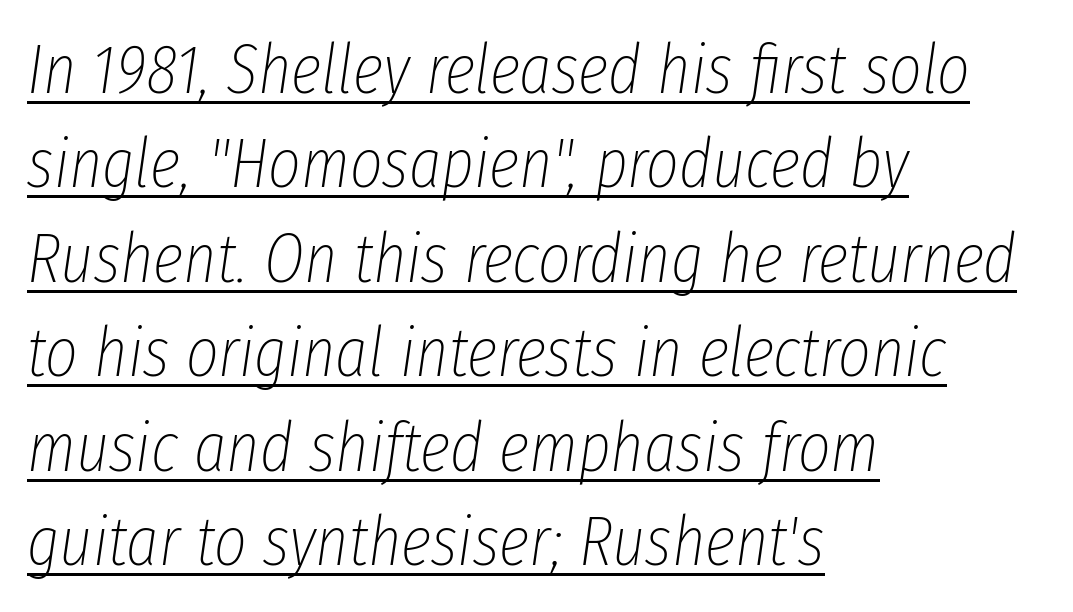
The image shows 70 px thin, condensed type, italic (leaning right); set left-aligned, normal line spacing (1.35x), normal letter spacing, underlined; low stroke contrast and a medium x-height.
